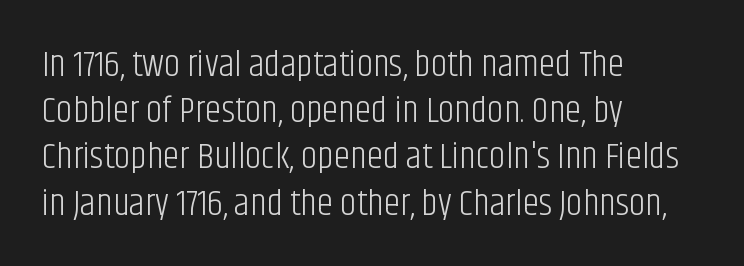
{"serif": "no", "italic": "no", "bold": "no", "weight": "light", "width": "condensed", "stroke_contrast": "low", "x_height": "large", "monospaced": "no", "underline": "no", "align": "left", "line_spacing": "normal", "line_spacing_ratio": 1.25, "letter_spacing": "normal", "letter_spacing_em": 0.0, "glyph_px": 37}
